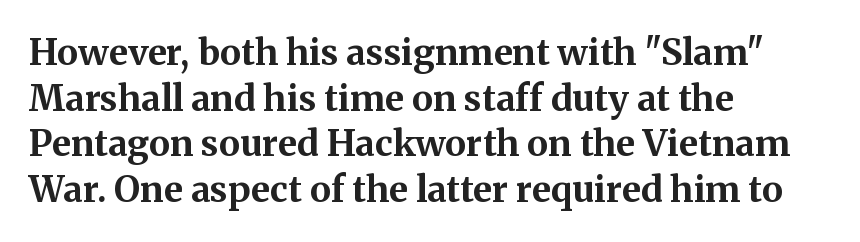
The image shows 36 px bold serif type, upright; set left-aligned, normal line spacing (1.27x), normal letter spacing, not underlined; medium stroke contrast and a medium x-height.
